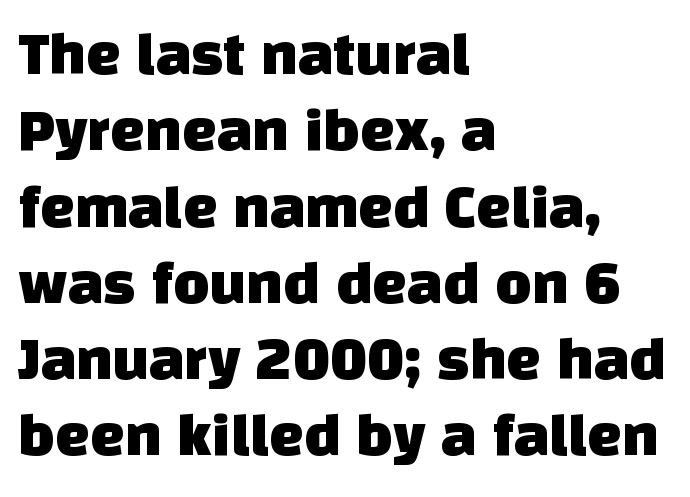
The face used here is a sans, in the tradition of grotesques and geometrics. Any mark beneath the type? The region is blank. Letter spacing: default. The text block is weighted toward the left margin, trailing off unevenly rightward.
